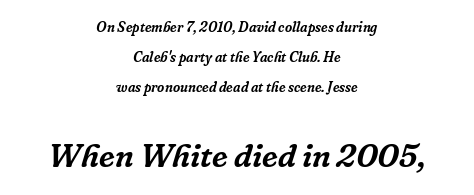
The vertical gap from one line to the next is large. Size contrast runs from small at the top to large at the bottom. The specimen reads as italic at a glance. The rendering positions every line midway between the sides. Each row of text sits above clean, open space.
